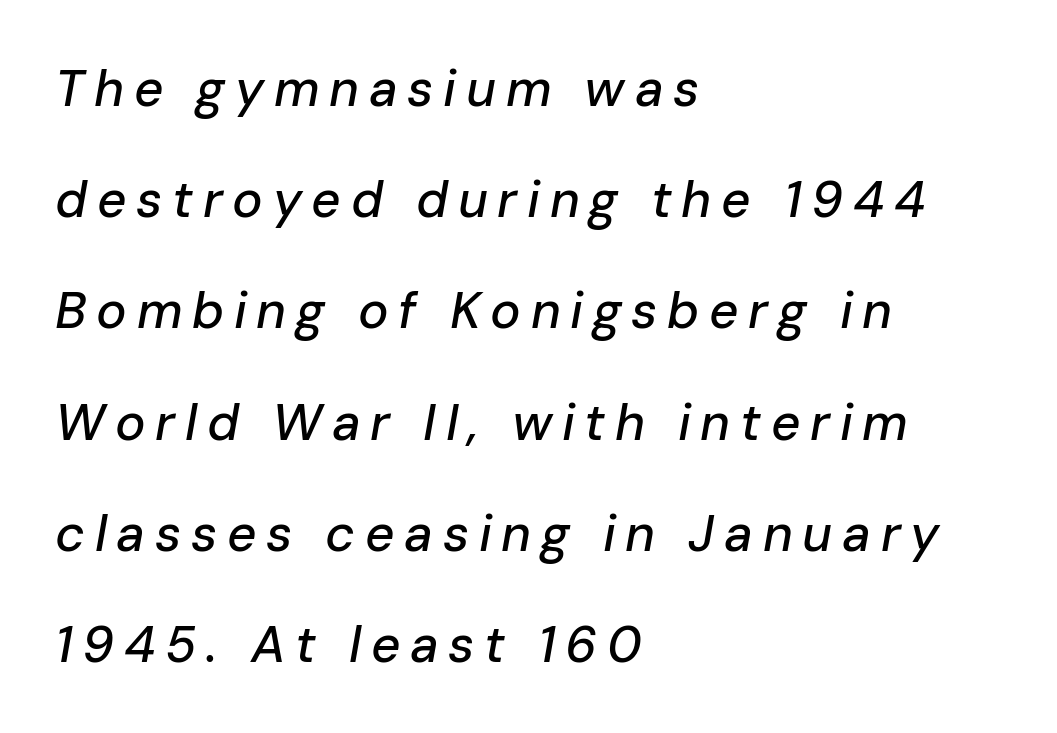
Q: Is the text italic (slanted)? A: Yes, it leans right by about 10 degrees.
Q: Is the text underlined? A: No.
Q: How is the paragraph aligned? A: Left-aligned.
Q: Is the spacing between lines tight, normal or loose? A: Loose.
Q: Width (condensed, normal, or wide)? A: Normal.
Q: Stroke contrast? A: Low.
Q: x-height? A: Medium.
Q: Monospaced? A: No.
